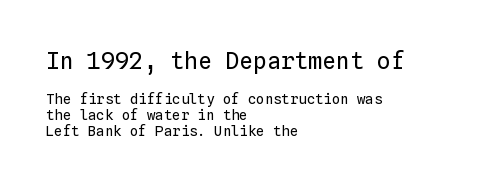
{"italic": "no", "bold": "no", "underline": "no", "align": "left", "line_spacing": "tight", "line_spacing_ratio": 1.12, "letter_spacing": "normal", "letter_spacing_em": 0.0, "larger_block": "first", "size_ratio": 1.64, "glyph_px": 23}
